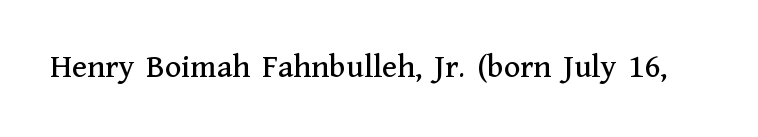
The image shows 34 px serif type, upright; set normal letter spacing, not underlined; medium stroke contrast and a medium x-height.
